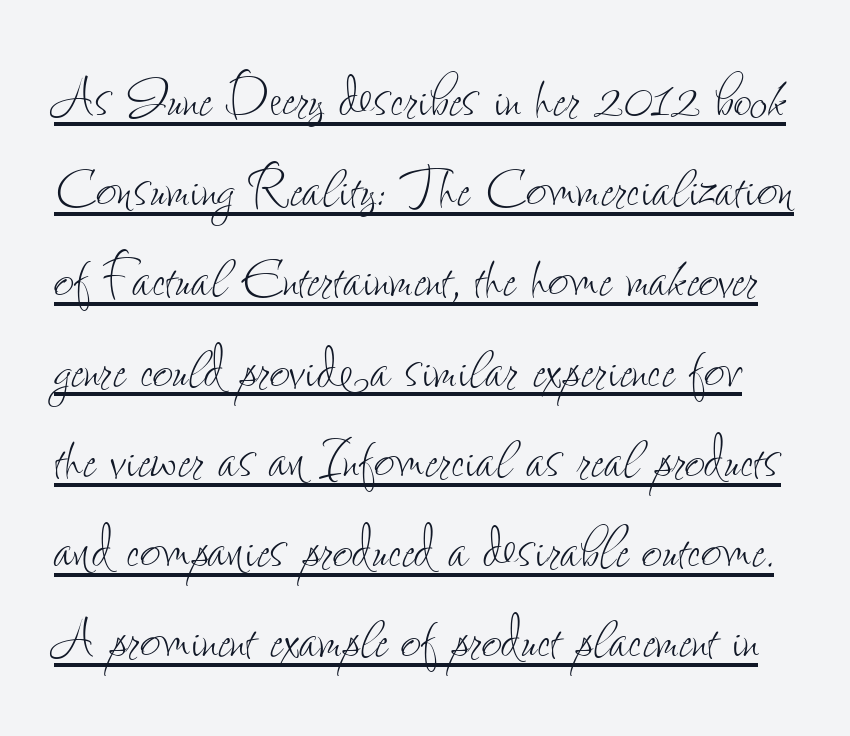
Stroke mass is kept to a normal reading level or below. Honestly, the underline is the first thing you notice here. Spacing verdict: proportional, widths tailored to each character. These lines sit exactly where default settings would place them. The horizontal fit of the characters is conventional and even.
